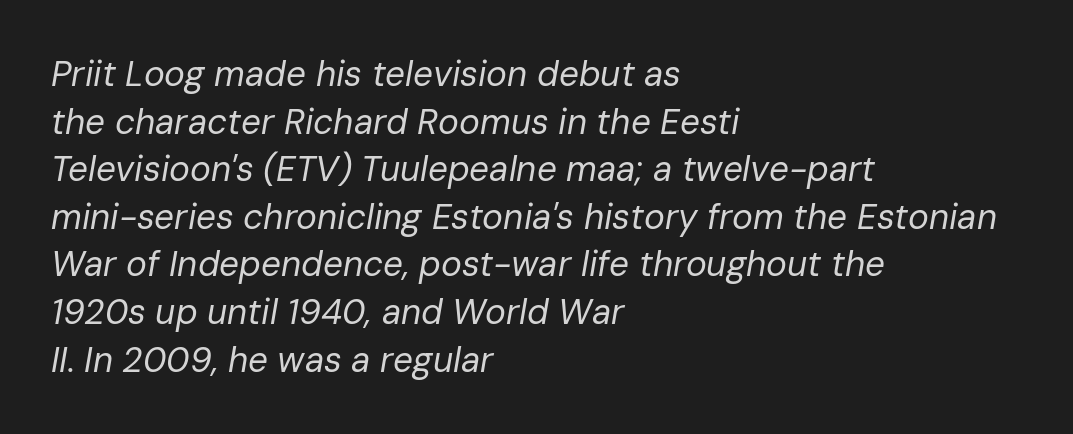
The image shows 35 px regular-weight type, italic (leaning right); set left-aligned, normal line spacing (1.36x), normal letter spacing, not underlined; low stroke contrast and a medium x-height.
